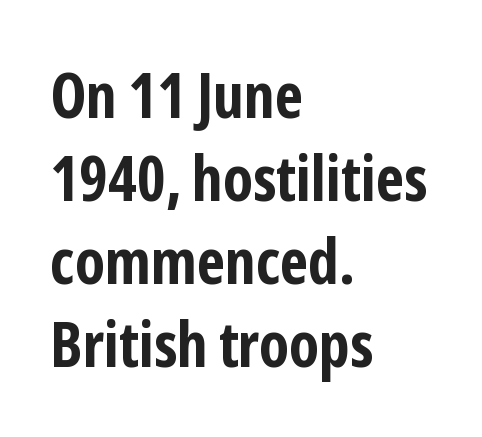
Q: Is the text bold? A: Yes.
Q: Is the text italic (slanted)? A: No, it is upright.
Q: Is the typeface a serif or a sans-serif typeface? A: Sans-serif.
Q: Is the text underlined? A: No.
Q: How is the paragraph aligned? A: Left-aligned.
Q: Is the spacing between letters normal or unusually wide? A: Normal.
Q: Is the spacing between lines tight, normal or loose? A: Normal.
Q: Width (condensed, normal, or wide)? A: Condensed.
Q: Stroke contrast? A: Low.
Q: x-height? A: Medium.
Q: Monospaced? A: No.
